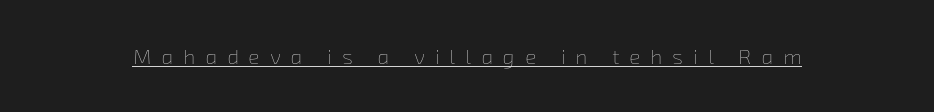
{"bold": "no", "underline": "yes", "letter_spacing": "wide", "letter_spacing_em": 0.48, "glyph_px": 21}
